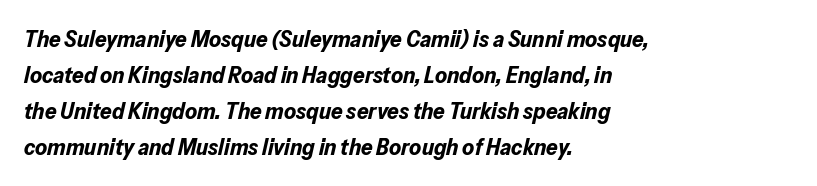
Q: Is the text bold? A: Yes.
Q: Is the text italic (slanted)? A: Yes, it leans right by about 13 degrees.
Q: Is the text underlined? A: No.
Q: How is the paragraph aligned? A: Left-aligned.
Q: Is the spacing between letters normal or unusually wide? A: Normal.
Q: Is the spacing between lines tight, normal or loose? A: Normal.
